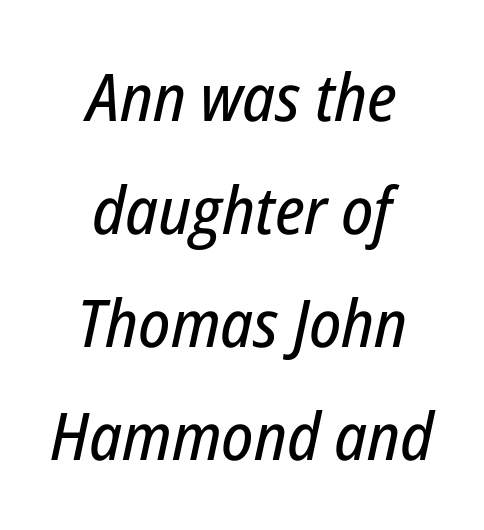
This sample uses an oblique cut, with every glyph tilted off the vertical. Both edges are ragged and mirror each other, which tells us the setting is centered. Nobody drew a line under any word here. Here the designer chose a conventional face with non-uniform glyph widths. The letterforms sit shoulder to shoulder at normal distance.
